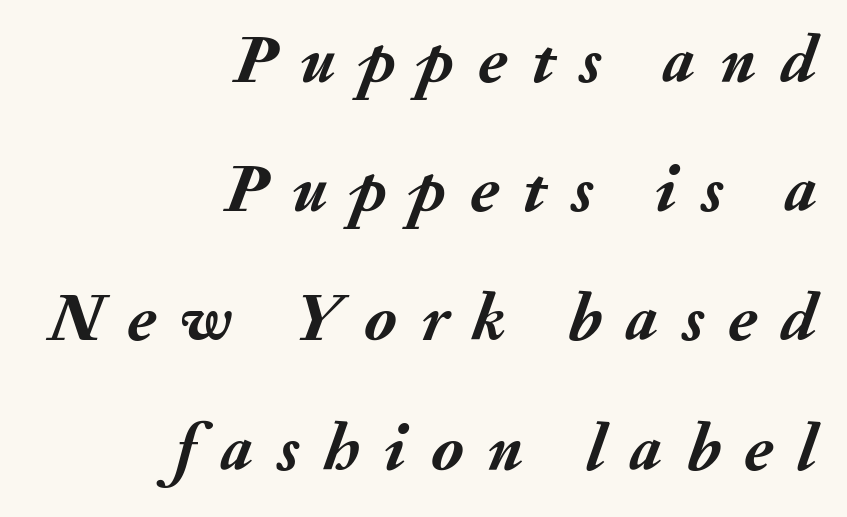
{"italic": "yes", "lean": "right", "slant_degrees": 20, "bold": "yes", "weight": "semibold", "width": "normal", "stroke_contrast": "medium", "x_height": "small", "monospaced": "no", "underline": "no", "align": "right", "line_spacing": "loose", "line_spacing_ratio": 1.9, "letter_spacing": "wide", "letter_spacing_em": 0.36, "glyph_px": 68}
